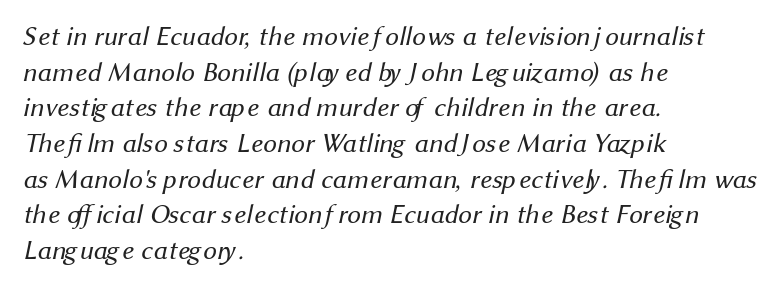
The passage shown is not bold in any degree. Characters follow at the spacing the type designer built in. Vertically, the passage feels balanced, rows spaced as you'd expect. Underlining? Definitely not there.
